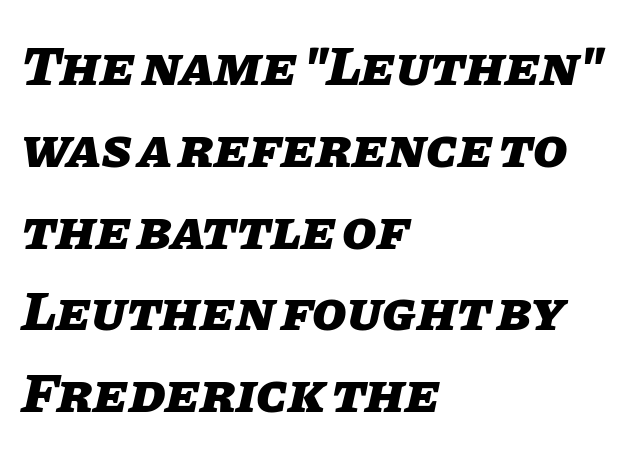
Q: Is the text bold? A: Yes.
Q: Is the text italic (slanted)? A: Yes, it leans right by about 11 degrees.
Q: Is the text underlined? A: No.
Q: How is the paragraph aligned? A: Left-aligned.
Q: Is the spacing between letters normal or unusually wide? A: Normal.
Q: Is the spacing between lines tight, normal or loose? A: Normal.
Q: Width (condensed, normal, or wide)? A: Normal.
Q: Stroke contrast? A: Low.
Q: x-height? A: Large.
Q: Monospaced? A: No.
